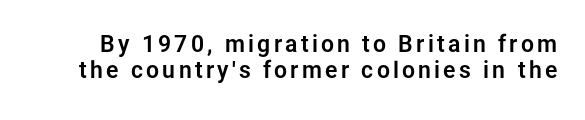
Q: Is the text italic (slanted)? A: No, it is upright.
Q: Is the text underlined? A: No.
Q: Is the spacing between lines tight, normal or loose? A: Tight.
